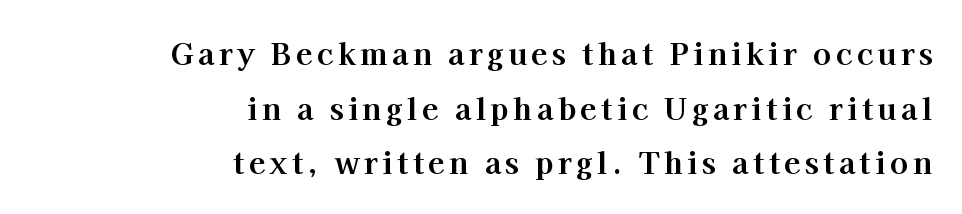
Q: Is the text bold? A: Yes.
Q: Is the text italic (slanted)? A: No, it is upright.
Q: Is the typeface a serif or a sans-serif typeface? A: Serif.
Q: Is the text underlined? A: No.
Q: How is the paragraph aligned? A: Right-aligned.
Q: Width (condensed, normal, or wide)? A: Normal.
Q: Stroke contrast? A: High.
Q: x-height? A: Medium.
Q: Monospaced? A: No.
